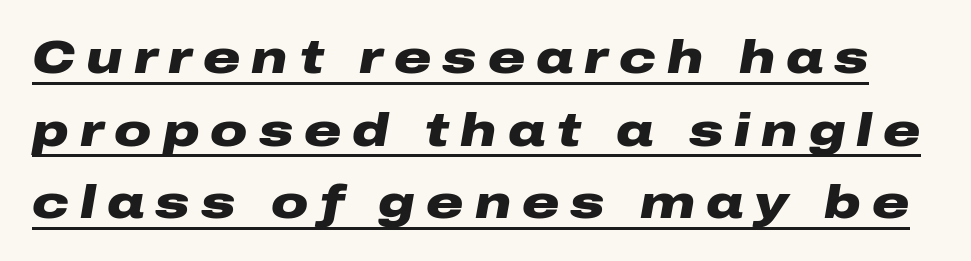
The image shows 46 px heavy, wide type, italic (leaning right); set normal line spacing (1.58x), unusually wide letter spacing (+0.24 em), underlined; low stroke contrast and a medium x-height.
